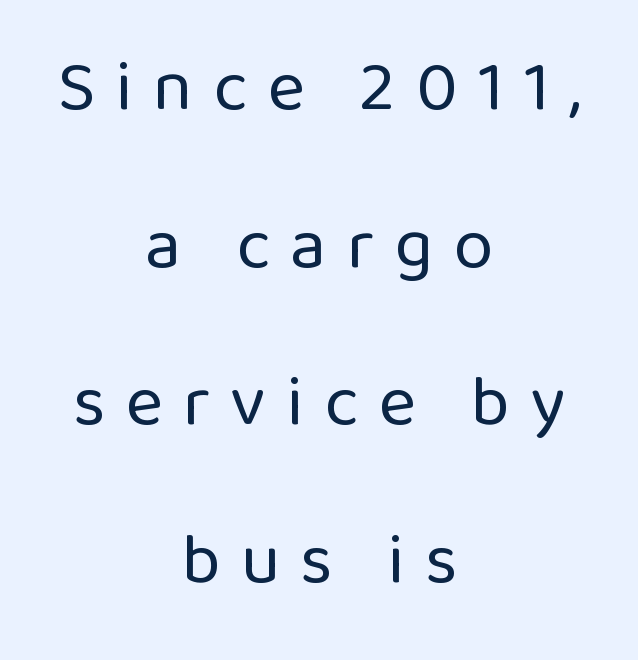
The lettering holds an erect, upright posture throughout. Alignment: centered. The letters advance in unequal steps, a hallmark of proportional type. The characters display no serif detailing; their extremities are plain. Rows of type keep a wide berth in the vertical direction.
